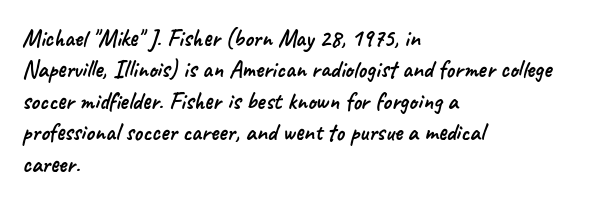
Q: Is the text underlined? A: No.
Q: How is the paragraph aligned? A: Left-aligned.
Q: Is the spacing between letters normal or unusually wide? A: Normal.
Q: Is the spacing between lines tight, normal or loose? A: Normal.
